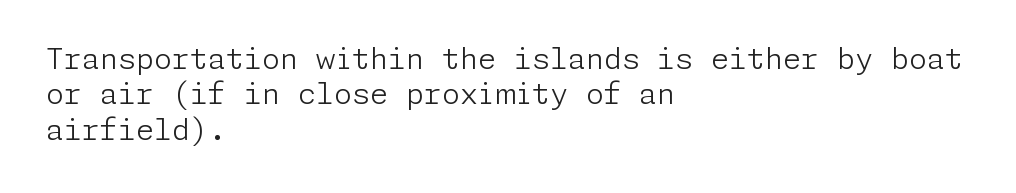
The string is rendered with underlining switched off. This sample uses a sans-serif face. Is the block centered? No — it sits flush against the left margin. Posture: straight, roman, zero tilt. Heft: none added — not bold. Nothing unusual about the tracking: characters are spaced as the font intends.
